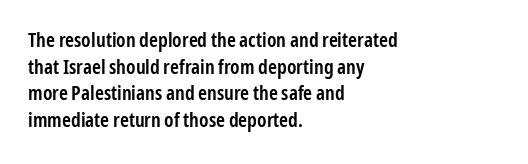
The image shows 20 px text type, upright; set left-aligned, normal line spacing (1.33x), normal letter spacing, not underlined.
